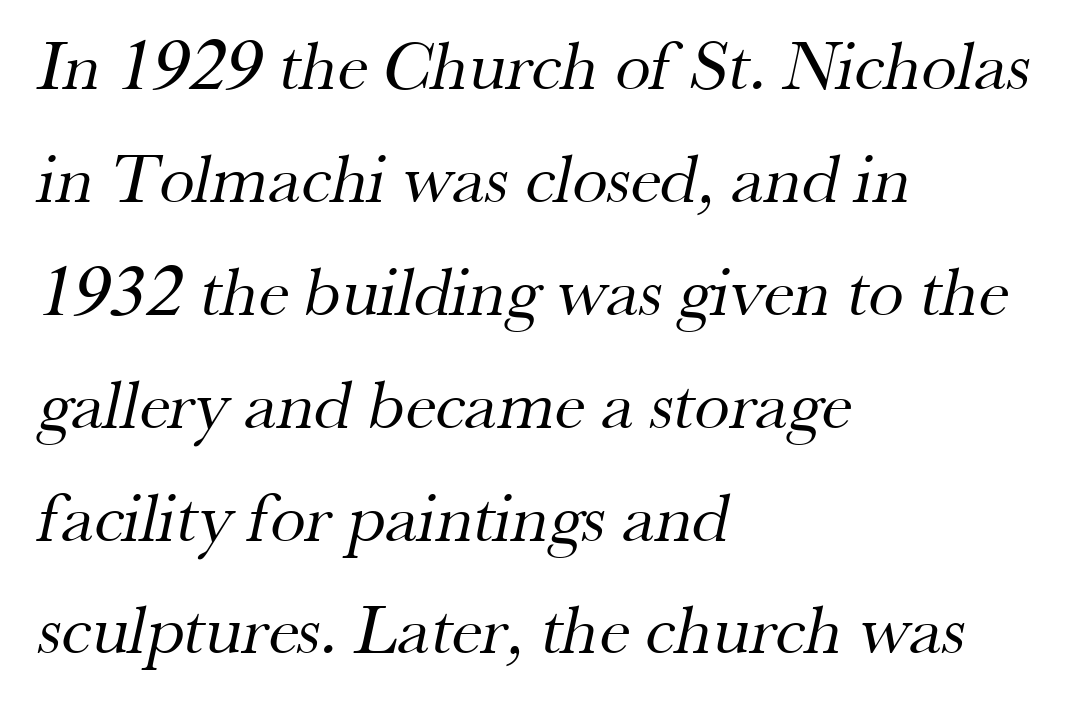
Each letter's strokes conclude with small projecting serifs. Leading matches the norm, producing a regular column. Underlining? Definitely not there. Is this a fixed-width face? No — the glyphs have proportional, varying widths.
